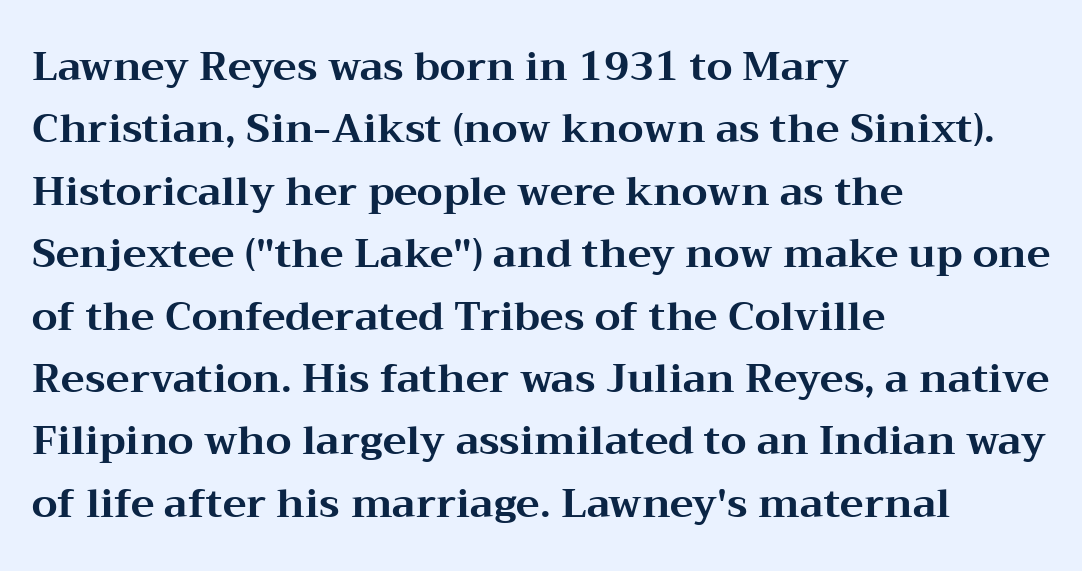
Q: Is the text bold? A: Yes.
Q: Is the text italic (slanted)? A: No, it is upright.
Q: Is the typeface a serif or a sans-serif typeface? A: Serif.
Q: Is the text underlined? A: No.
Q: How is the paragraph aligned? A: Left-aligned.
Q: Is the spacing between letters normal or unusually wide? A: Normal.
Q: Is the spacing between lines tight, normal or loose? A: Normal.
Q: Width (condensed, normal, or wide)? A: Wide.
Q: Stroke contrast? A: Medium.
Q: x-height? A: Medium.
Q: Monospaced? A: No.
